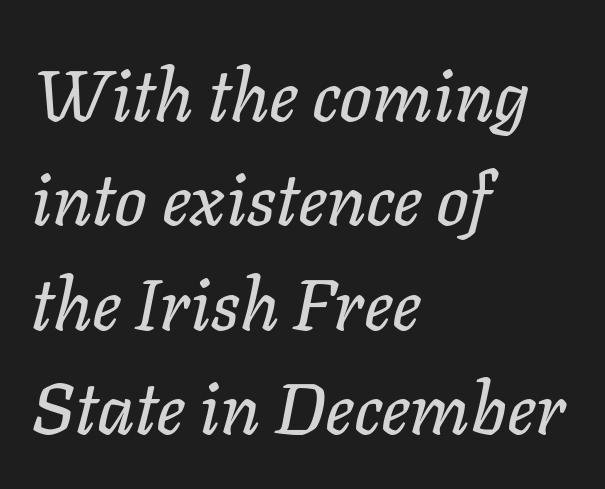
The image shows 72 px text type, italic (leaning right); set left-aligned, normal line spacing (1.45x), normal letter spacing, not underlined; low stroke contrast and a medium x-height.
